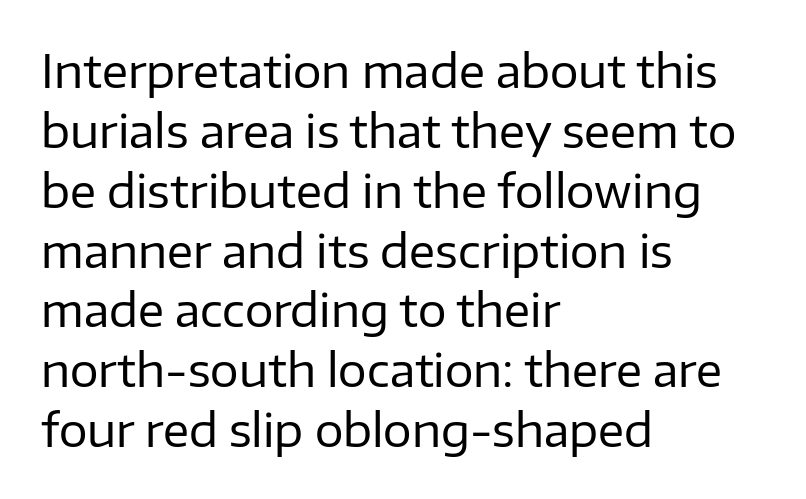
The image shows 45 px regular-weight sans-serif type, upright; set left-aligned, normal line spacing (1.33x), normal letter spacing, not underlined; low stroke contrast and a medium x-height.
